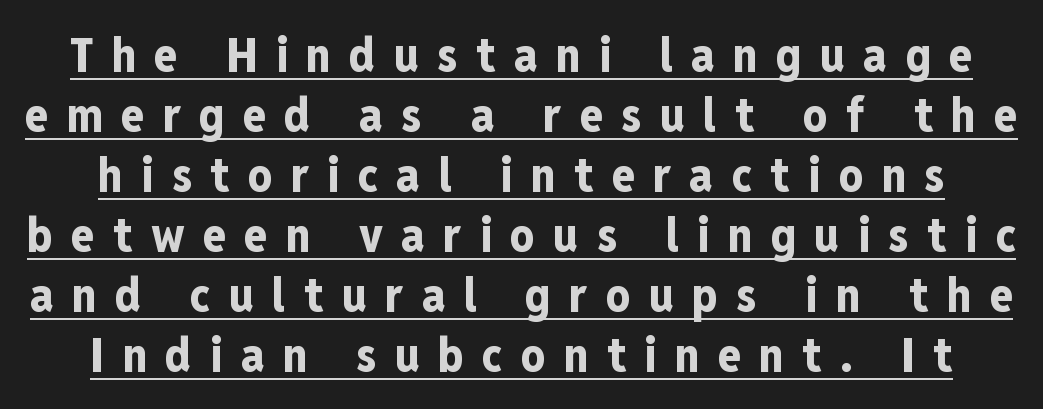
The image shows 48 px bold, condensed sans-serif type, upright; set normal line spacing (1.25x), unusually wide letter spacing (+0.38 em), underlined; low stroke contrast and a medium x-height.
